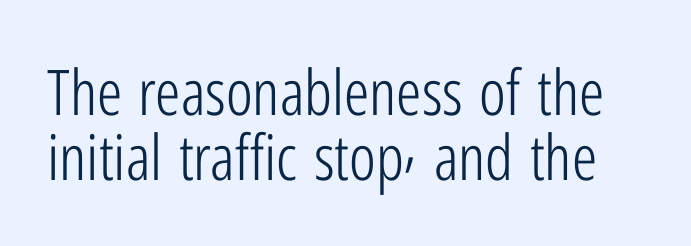
The tracking reads as untouched default to a designer's eye. This sample has the flowing, uneven cadence of proportional lettering. The font is comparable to plain body text, perhaps lighter. Stroke terminals: plain, sans-serif. Glance below the letters and you will spot only blank space.
